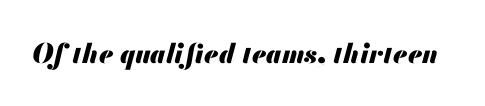
The passage shown has conventional tracking throughout. Honestly, there is no underline to notice here at all. When letters slant like this, we call the style italic. Heavy-handed strokes throughout: this text is bold.
